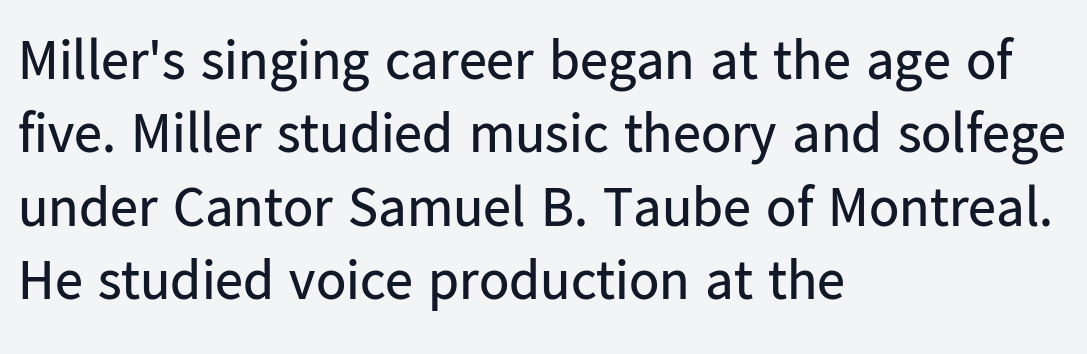
The image shows 56 px regular-weight sans-serif type, upright; set left-aligned, normal line spacing (1.31x), normal letter spacing, not underlined; low stroke contrast and a medium x-height.
